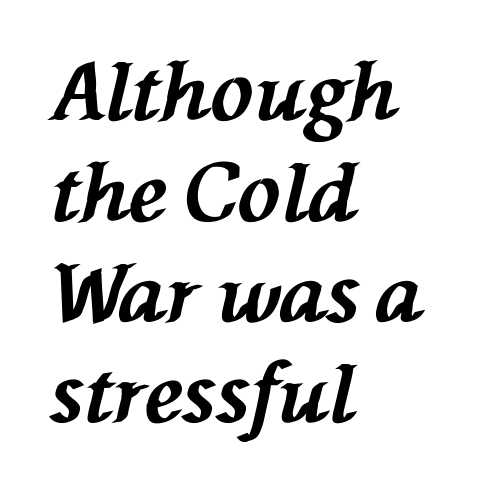
{"italic": "yes", "lean": "left", "slant_degrees": 76, "bold": "yes", "weight": "bold", "width": "normal", "stroke_contrast": "medium", "x_height": "medium", "monospaced": "no", "underline": "no", "align": "left", "line_spacing": "normal", "line_spacing_ratio": 1.26, "letter_spacing": "normal", "letter_spacing_em": 0.0, "glyph_px": 80}
